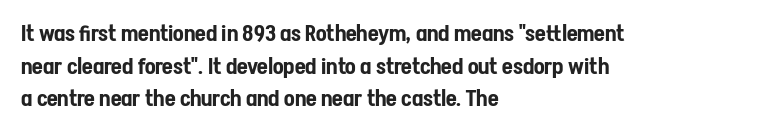
{"italic": "no", "underline": "no", "align": "left", "line_spacing": "normal", "line_spacing_ratio": 1.48, "letter_spacing": "normal", "letter_spacing_em": 0.0, "glyph_px": 22}
